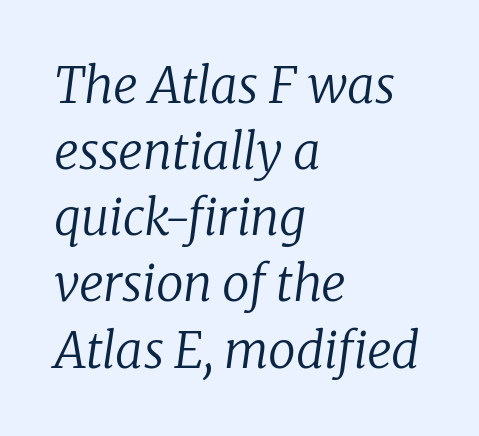
The image shows 49 px regular-weight serif type, italic (leaning right); set left-aligned, normal line spacing (1.35x), normal letter spacing, not underlined; low stroke contrast and a medium x-height.
